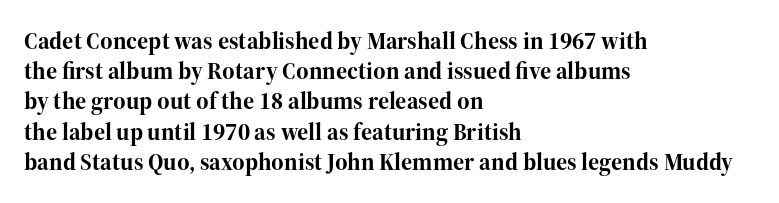
The ragged edge is on the right, which tells us the setting is flush left. The space beneath each line is pristine and unruled. This rendering leaves character spacing at its baseline value. The passage shown stacks its lines at a standard gap. Italic? Not at all — the glyphs are vertical. Emphasis by weight is at full strength: bold.
